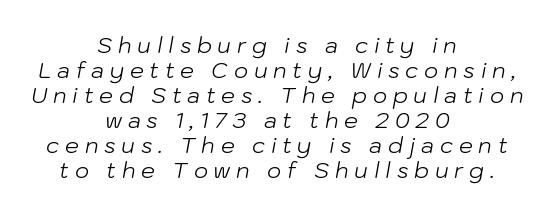
Q: Is the text bold? A: No.
Q: Is the text italic (slanted)? A: Yes, it leans right by about 10 degrees.
Q: Is the text underlined? A: No.
Q: How is the paragraph aligned? A: Centered.
Q: Is the spacing between letters normal or unusually wide? A: Unusually wide.
Q: Is the spacing between lines tight, normal or loose? A: Tight.
